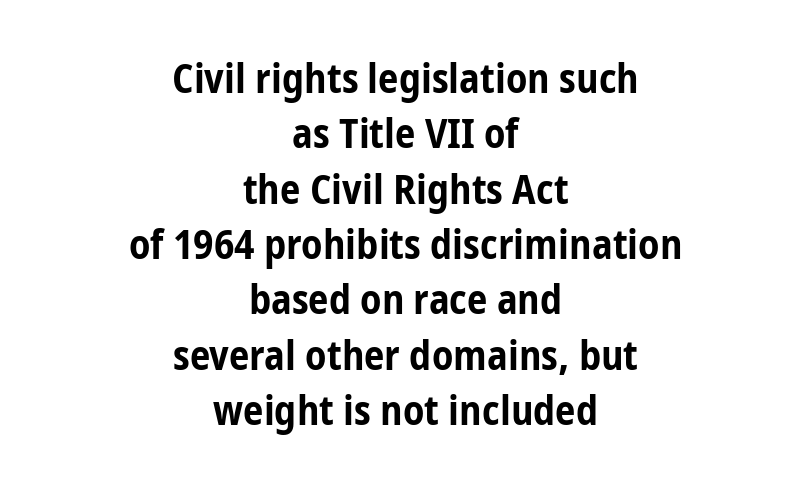
The image shows 41 px bold, condensed sans-serif type, upright; set centered, normal line spacing (1.35x), normal letter spacing, not underlined; low stroke contrast and a medium x-height.
